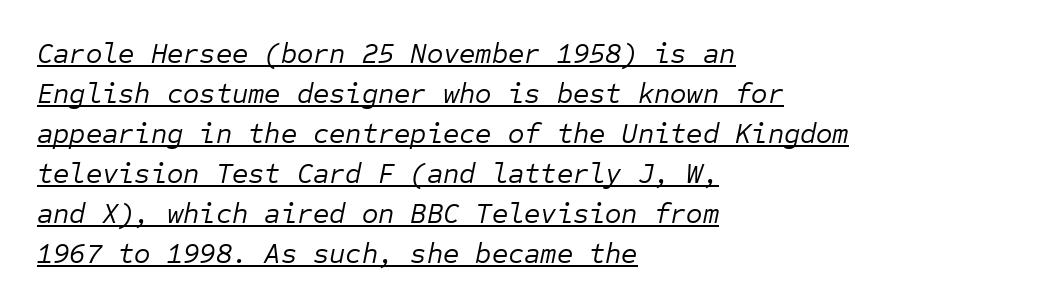
The image shows 28 px regular-weight type, italic (leaning right), monospaced; set left-aligned, normal line spacing (1.43x), normal letter spacing, underlined; low stroke contrast and a medium x-height.
